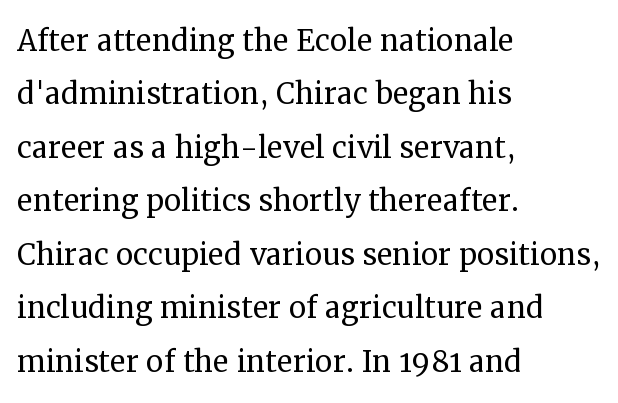
{"serif": "yes", "italic": "no", "bold": "no", "weight": "regular", "width": "normal", "stroke_contrast": "medium", "x_height": "medium", "monospaced": "no", "underline": "no", "align": "left", "line_spacing": "normal", "line_spacing_ratio": 1.37, "letter_spacing": "normal", "letter_spacing_em": 0.0, "glyph_px": 39}
